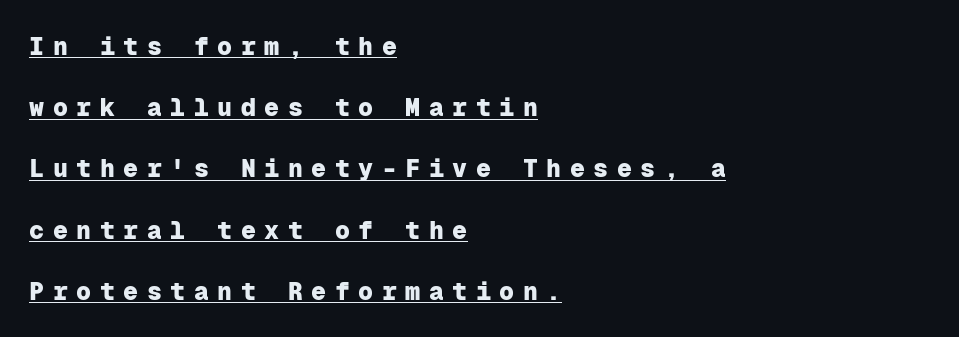
Q: Is the text bold? A: Yes.
Q: Is the text italic (slanted)? A: No, it is upright.
Q: Is the text underlined? A: Yes.
Q: How is the paragraph aligned? A: Left-aligned.
Q: Is the spacing between letters normal or unusually wide? A: Unusually wide.
Q: Is the spacing between lines tight, normal or loose? A: Loose.
